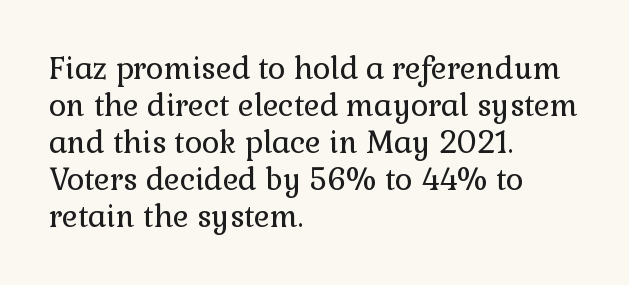
The image shows 30 px regular-weight serif type, upright; set left-aligned, line spacing 1.23x, normal letter spacing, not underlined; a medium x-height.
